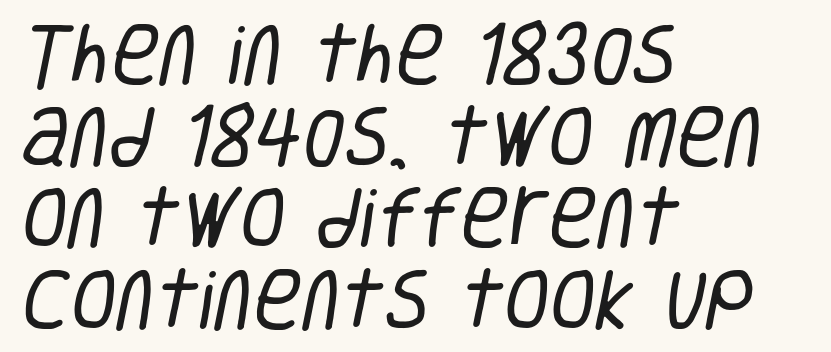
{"serif": "no", "bold": "no", "weight": "regular", "width": "condensed", "stroke_contrast": "low", "x_height": "large", "monospaced": "no", "underline": "no", "align": "left", "line_spacing_ratio": 1.22, "letter_spacing": "normal", "letter_spacing_em": 0.0, "glyph_px": 67}
